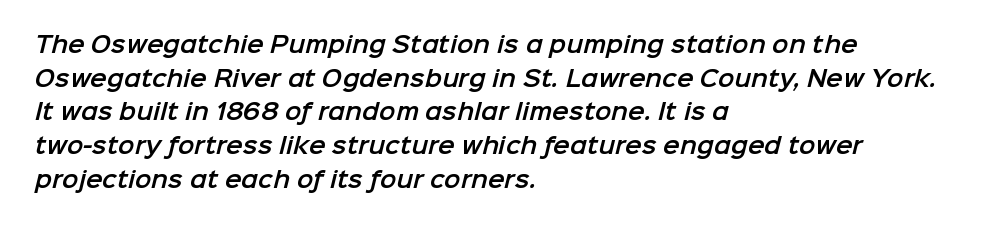
Q: Is the text underlined? A: No.
Q: How is the paragraph aligned? A: Left-aligned.
Q: Is the spacing between letters normal or unusually wide? A: Normal.
Q: Is the spacing between lines tight, normal or loose? A: Normal.
